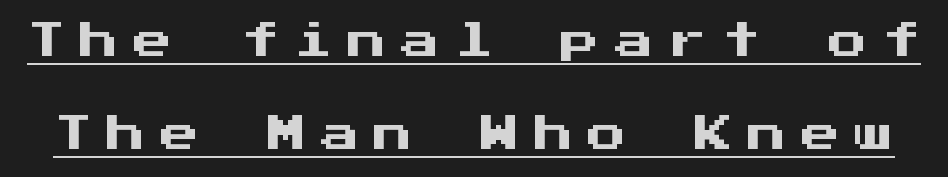
Q: Is the text italic (slanted)? A: No, it is upright.
Q: Is the typeface a serif or a sans-serif typeface? A: Sans-serif.
Q: Is the text underlined? A: Yes.
Q: Is the spacing between letters normal or unusually wide? A: Unusually wide.
Q: Is the spacing between lines tight, normal or loose? A: Loose.
Q: Width (condensed, normal, or wide)? A: Normal.
Q: Stroke contrast? A: Medium.
Q: x-height? A: Medium.
Q: Monospaced? A: Yes.
